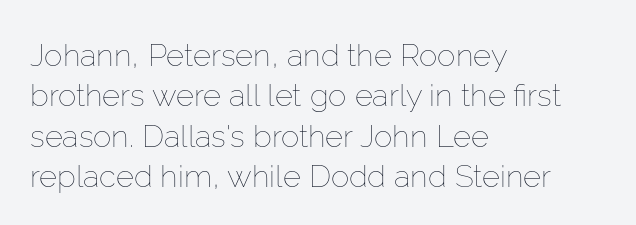
{"italic": "no", "bold": "no", "weight": "thin", "width": "normal", "stroke_contrast": "low", "x_height": "medium", "monospaced": "no", "underline": "no", "align": "left", "line_spacing": "normal", "line_spacing_ratio": 1.3, "letter_spacing": "normal", "letter_spacing_em": 0.0, "glyph_px": 31}
